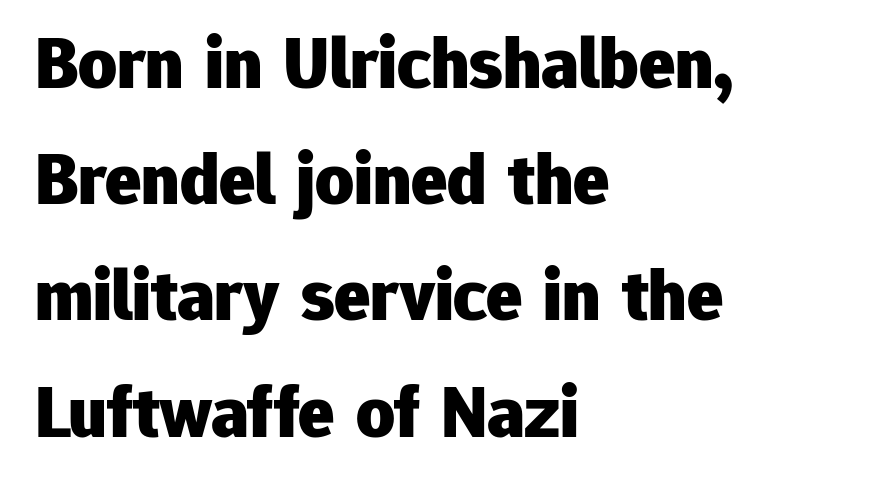
The image shows 75 px heavy sans-serif type, upright; set left-aligned, normal line spacing (1.55x), normal letter spacing, not underlined; low stroke contrast and a medium x-height.
